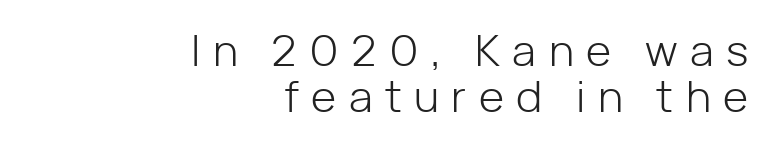
The image shows 43 px light sans-serif type, upright; set right-aligned, tight line spacing (1.08x), unusually wide letter spacing (+0.29 em), not underlined; low stroke contrast and a medium x-height.
